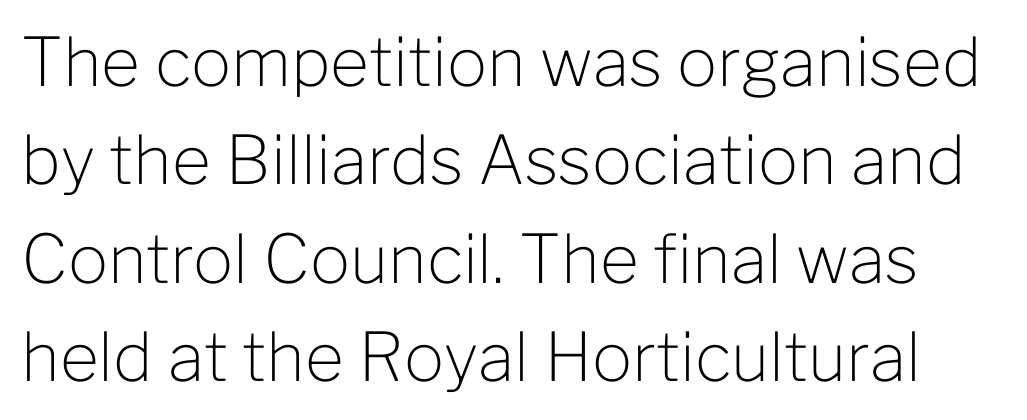
Whoever set this chose a conventional vertical rhythm. The baseline area is clear. No heavy texture on the line: the type isn't bold. Tall strokes in this sample are plumb rather than angled.
